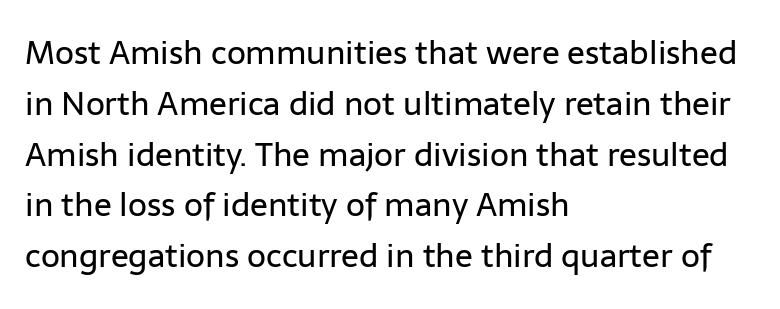
The image shows 33 px regular-weight sans-serif type, upright; set left-aligned, normal line spacing (1.54x), normal letter spacing, not underlined; low stroke contrast and a medium x-height.
